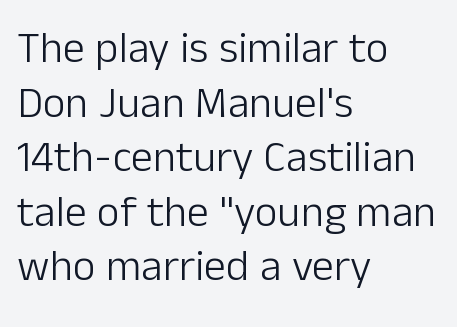
{"serif": "no", "italic": "no", "bold": "no", "weight": "light", "width": "normal", "stroke_contrast": "low", "x_height": "medium", "monospaced": "no", "underline": "no", "align": "left", "line_spacing_ratio": 1.24, "letter_spacing": "normal", "letter_spacing_em": 0.0, "glyph_px": 44}
